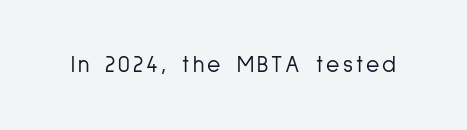
Q: Is the text bold? A: No.
Q: Is the text italic (slanted)? A: No, it is upright.
Q: Is the text underlined? A: No.
